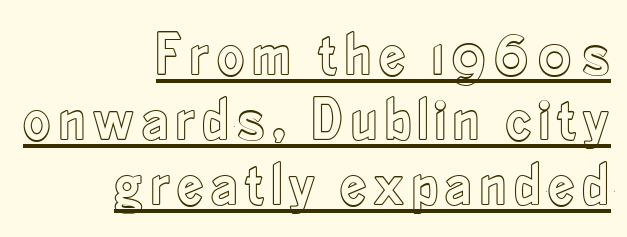
These lines stack with their right ends in a neat column. These lines are rendered in a variable-pitch font. Successive baselines arrive quickly, one right under another. In designer terms, the underline attribute is active on this setting. The lettering stays uniformly vertical, giving the passage a roman look.
